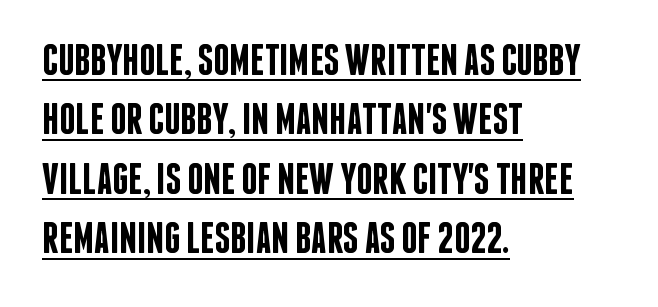
{"serif": "no", "italic": "no", "bold": "semi", "weight": "semibold", "width": "condensed", "stroke_contrast": "low", "x_height": "large", "monospaced": "no", "underline": "yes", "align": "left", "line_spacing": "normal", "line_spacing_ratio": 1.35, "letter_spacing": "normal", "letter_spacing_em": 0.0, "glyph_px": 44}
